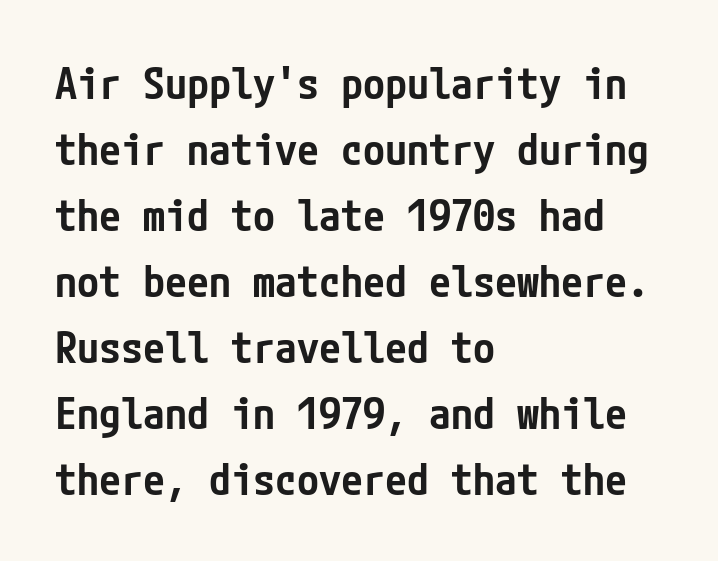
Q: Is the text bold? A: Semi-bold.
Q: Is the text italic (slanted)? A: No, it is upright.
Q: Is the typeface a serif or a sans-serif typeface? A: Sans-serif.
Q: Is the text underlined? A: No.
Q: How is the paragraph aligned? A: Left-aligned.
Q: Is the spacing between letters normal or unusually wide? A: Normal.
Q: Is the spacing between lines tight, normal or loose? A: Normal.
Q: Width (condensed, normal, or wide)? A: Condensed.
Q: Stroke contrast? A: Low.
Q: x-height? A: Medium.
